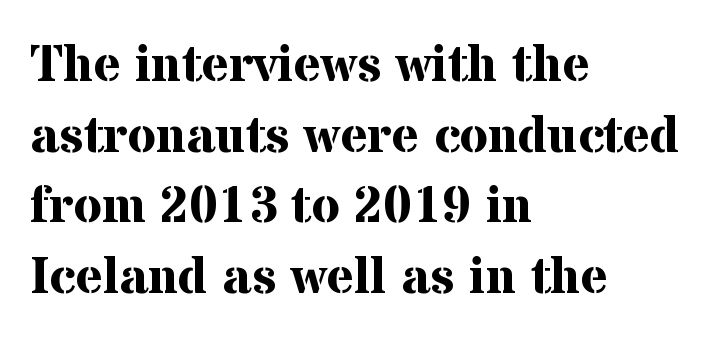
Q: Is the text bold? A: Yes.
Q: Is the text italic (slanted)? A: No, it is upright.
Q: Is the typeface a serif or a sans-serif typeface? A: Serif.
Q: Is the text underlined? A: No.
Q: How is the paragraph aligned? A: Left-aligned.
Q: Is the spacing between letters normal or unusually wide? A: Normal.
Q: Is the spacing between lines tight, normal or loose? A: Normal.
Q: Width (condensed, normal, or wide)? A: Normal.
Q: Stroke contrast? A: Medium.
Q: x-height? A: Medium.
Q: Monospaced? A: No.
